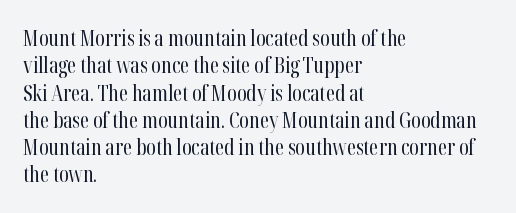
Reading down the block, your eye returns to a fixed left position each line. The weight tops out at a normal text grade. Interline gaps are of average width in this sample. The letters sit at their default tracking, neither squeezed nor spread.
